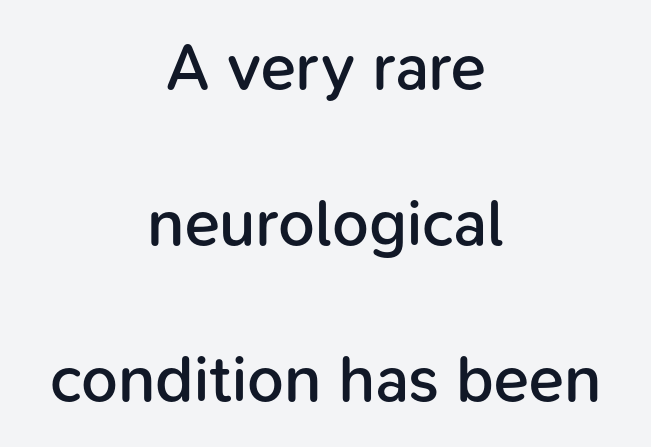
Check where the strokes stop: nothing finishes them off — pure sans. Words appear dense and cohesive because spacing is normal. The letters stand upright; this is a roman face. In terms of weight, the rendering is demibold, just under bold. Do the characters align in a grid? No, the font is proportional. Leading is clearly above the norm, producing a sparse column.
